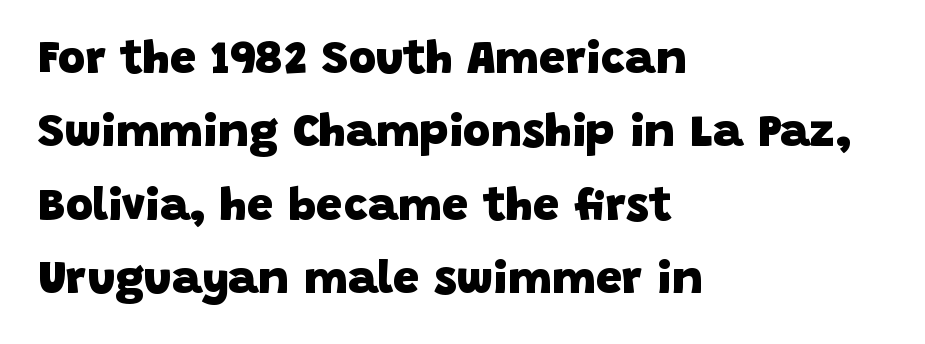
Descenders are the only things crossing below the line. Where is the straight margin? On the left. A typesetter would call this proportional, since set widths differ per character. Grotesque or geometric, the face here clearly has no serifs. Look at the tracking — it's just the regular setting, nothing added.
